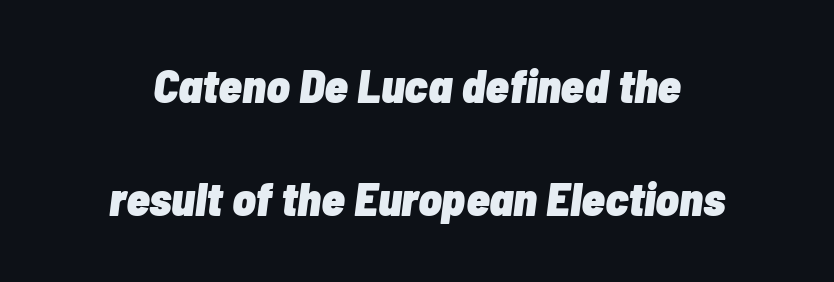
{"italic": "yes", "lean": "right", "slant_degrees": 7, "bold": "yes", "weight": "heavy", "width": "condensed", "stroke_contrast": "low", "x_height": "medium", "monospaced": "no", "underline": "no", "line_spacing": "loose", "line_spacing_ratio": 2.36, "letter_spacing": "normal", "letter_spacing_em": 0.0, "glyph_px": 48}
